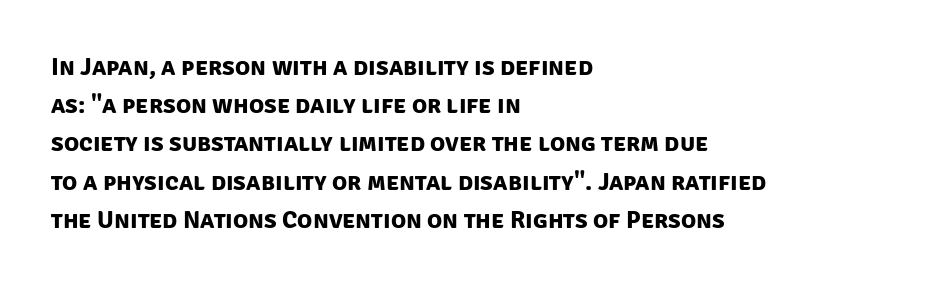
Q: Is the text bold? A: Yes.
Q: Is the text underlined? A: No.
Q: How is the paragraph aligned? A: Left-aligned.
Q: Is the spacing between letters normal or unusually wide? A: Normal.
Q: Is the spacing between lines tight, normal or loose? A: Normal.
